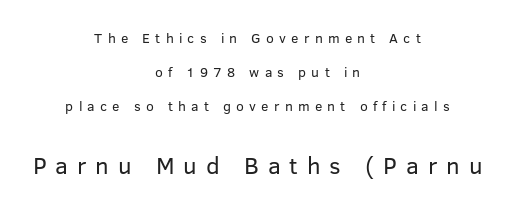
{"italic": "no", "bold": "no", "underline": "no", "align": "center", "line_spacing": "loose", "line_spacing_ratio": 2.43, "letter_spacing": "wide", "letter_spacing_em": 0.37, "larger_block": "second", "size_ratio": 1.71, "glyph_px": 24}
